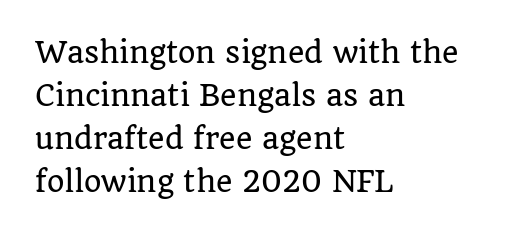
The image shows 28 px serif type, upright; set left-aligned, normal line spacing (1.54x), normal letter spacing, not underlined; low stroke contrast and a large x-height.
